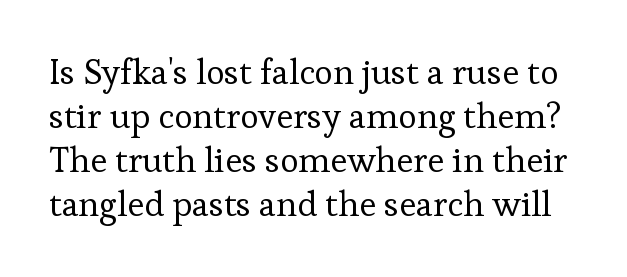
Q: Is the text bold? A: No.
Q: Is the text italic (slanted)? A: No, it is upright.
Q: Is the typeface a serif or a sans-serif typeface? A: Serif.
Q: Is the text underlined? A: No.
Q: Is the spacing between letters normal or unusually wide? A: Normal.
Q: Is the spacing between lines tight, normal or loose? A: Normal.
Q: Width (condensed, normal, or wide)? A: Normal.
Q: Stroke contrast? A: Low.
Q: x-height? A: Medium.
Q: Monospaced? A: No.
